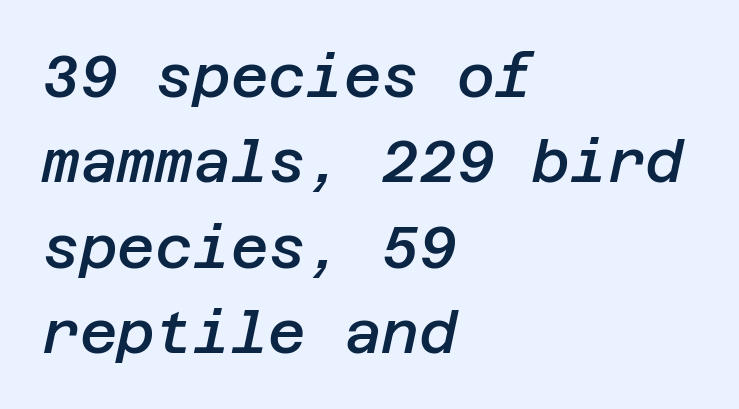
{"italic": "yes", "lean": "right", "slant_degrees": 12, "bold": "semi", "weight": "semibold", "width": "normal", "stroke_contrast": "low", "x_height": "large", "underline": "no", "align": "left", "line_spacing": "normal", "line_spacing_ratio": 1.47, "letter_spacing": "normal", "letter_spacing_em": 0.0, "glyph_px": 58}
